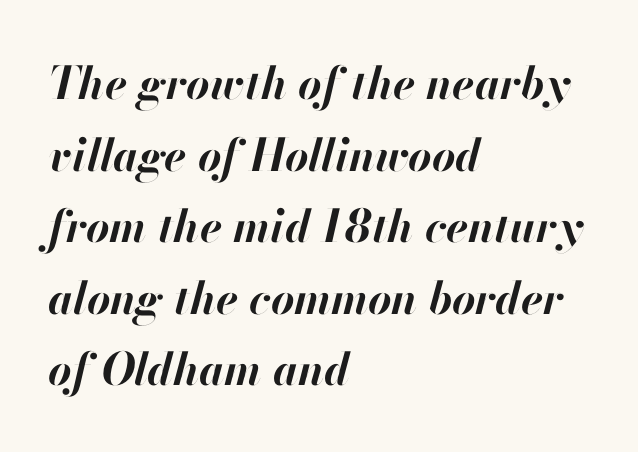
Words appear dense and cohesive because spacing is normal. Characters are canted at an angle relative to the baseline's perpendicular. Quick note: interline space is typical. Do the characters align in a grid? No, the font is proportional. Set as a true bold cut, around the 700 mark.
